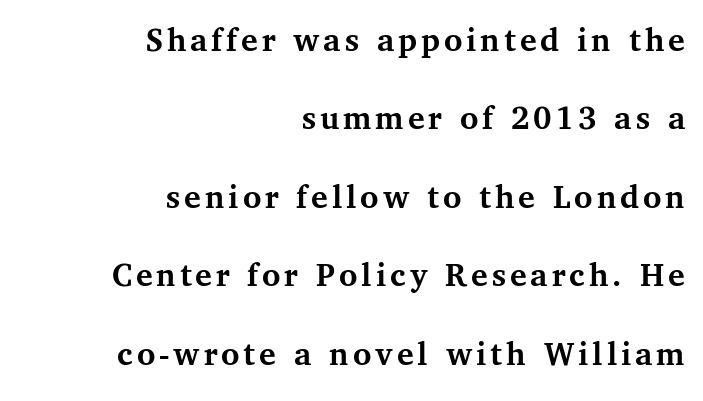
The image shows 35 px semibold serif type, upright; set right-aligned, loose line spacing (2.24x), not underlined; medium stroke contrast and a medium x-height.
